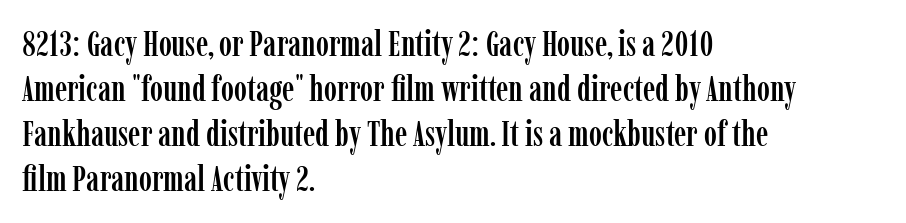
Spacing verdict: proportional, widths tailored to each character. The space between consecutive lines is moderate. Leftover space on each line is placed entirely after the last word. The typeface chosen for these lines features serifs.
